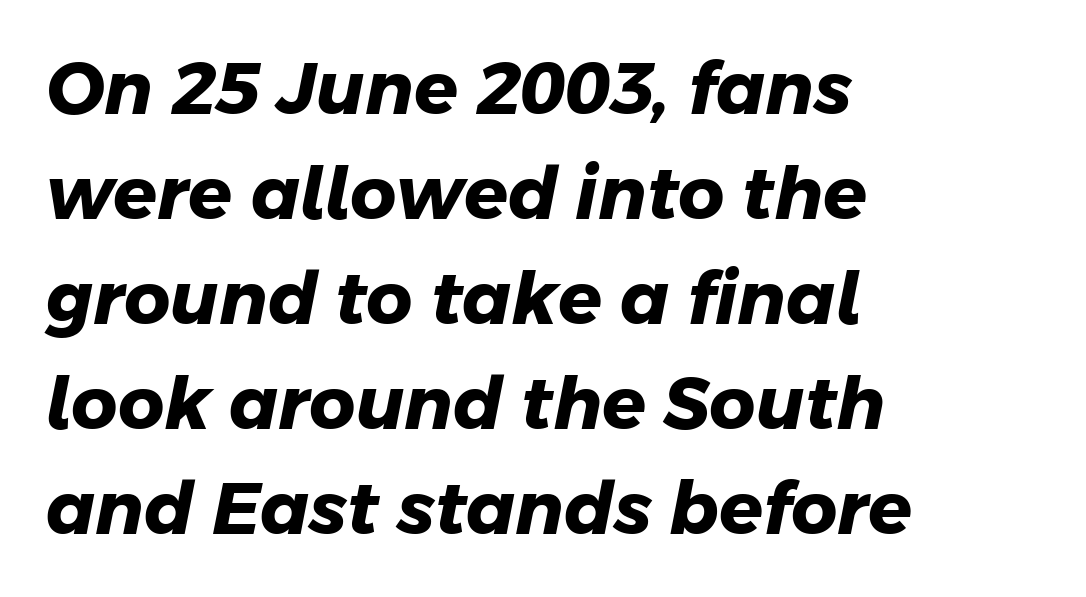
Clear beneath every line of the passage. Varying glyph widths throughout — classic text-font behaviour. The sample has been set heavy, in full bold. Left-aligned paragraph, ragged on the right.
